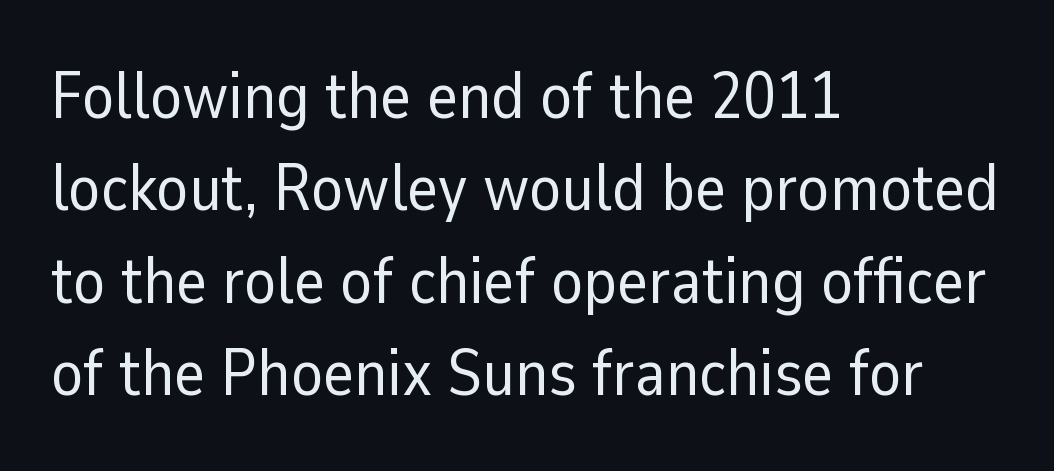
The glyphs are unaccompanied by any horizontal stroke below them. Is this a heavy cut? Hardly; it is regular or lighter. No extra tracking has been applied to these lines. These lines sit exactly where default settings would place them. Do the characters align in a grid? No, the font is proportional. Short and long lines alike share a common starting point at left.
